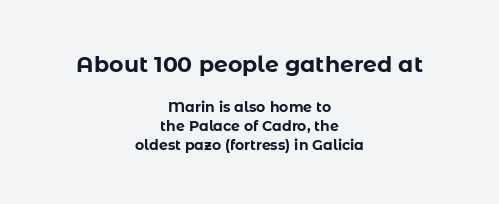
Reading top to bottom, the characters get smaller at the block break. In terms of letterspacing, this is plain default setting. You can tell it's not italic because the verticals are truly vertical. Underline: absent. Does the weight exceed regular? Yes, all the way to bold. Alignment: centered.
